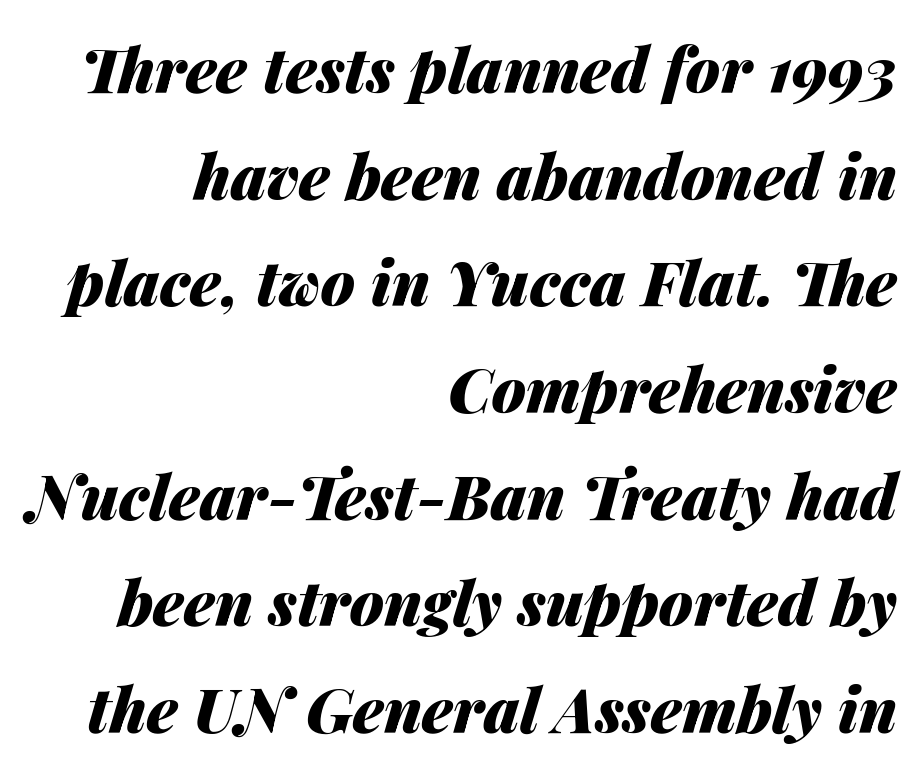
{"italic": "yes", "lean": "right", "slant_degrees": 14, "bold": "yes", "weight": "heavy", "width": "normal", "stroke_contrast": "medium", "x_height": "medium", "monospaced": "no", "underline": "no", "align": "right", "line_spacing_ratio": 1.72, "letter_spacing": "normal", "letter_spacing_em": 0.0, "glyph_px": 62}
